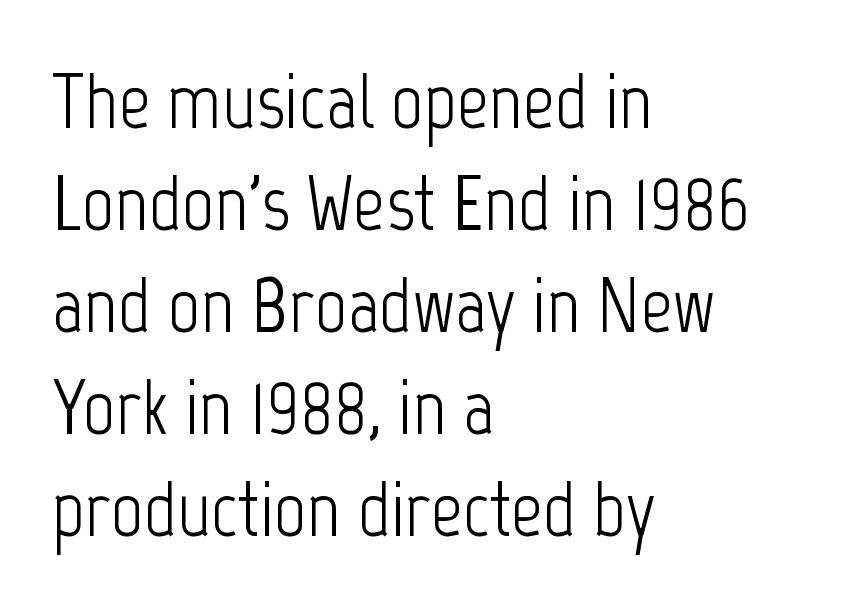
Q: Is the text bold? A: No.
Q: Is the text italic (slanted)? A: No, it is upright.
Q: Is the typeface a serif or a sans-serif typeface? A: Sans-serif.
Q: Is the text underlined? A: No.
Q: How is the paragraph aligned? A: Left-aligned.
Q: Is the spacing between letters normal or unusually wide? A: Normal.
Q: Is the spacing between lines tight, normal or loose? A: Normal.
Q: Width (condensed, normal, or wide)? A: Condensed.
Q: Stroke contrast? A: Low.
Q: x-height? A: Medium.
Q: Monospaced? A: No.
